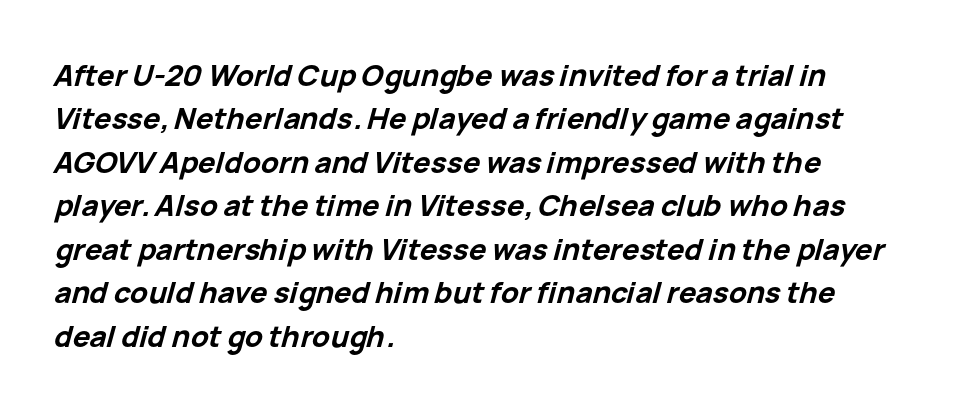
Q: Is the text bold? A: Yes.
Q: Is the text italic (slanted)? A: Yes, it leans right by about 15 degrees.
Q: Is the text underlined? A: No.
Q: How is the paragraph aligned? A: Left-aligned.
Q: Is the spacing between letters normal or unusually wide? A: Normal.
Q: Is the spacing between lines tight, normal or loose? A: Normal.
Q: Width (condensed, normal, or wide)? A: Normal.
Q: Stroke contrast? A: Low.
Q: x-height? A: Medium.
Q: Monospaced? A: No.
